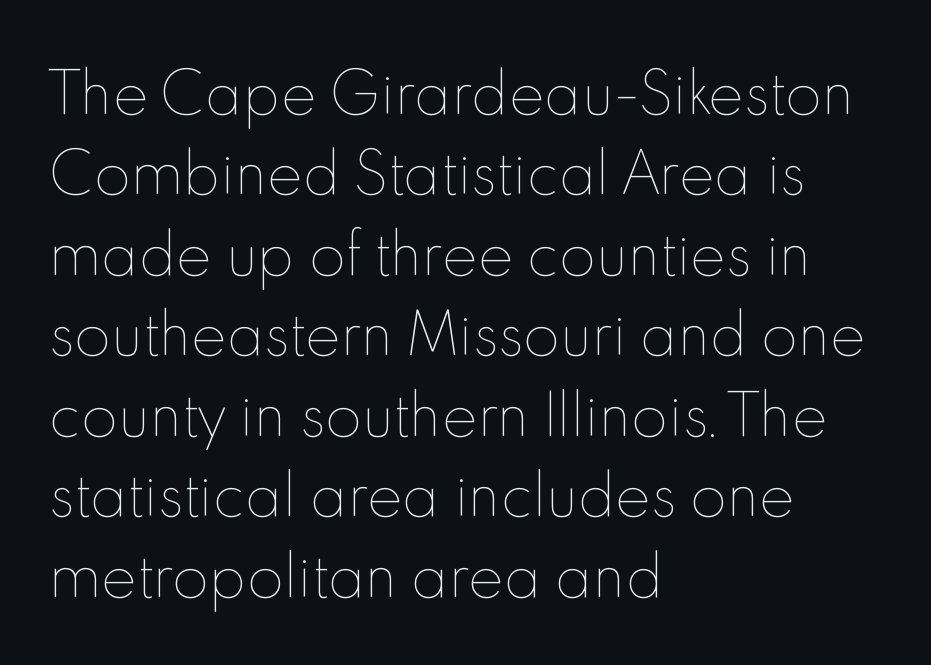
Leading: standard. The letters advance in unequal steps, a hallmark of proportional type. Italic: no, the glyphs are upright roman. No extra tracking has been applied to these lines. Visually the block forms a straight wall on the left and a jagged coastline on the right. Honestly, there is no underline to notice here at all.
